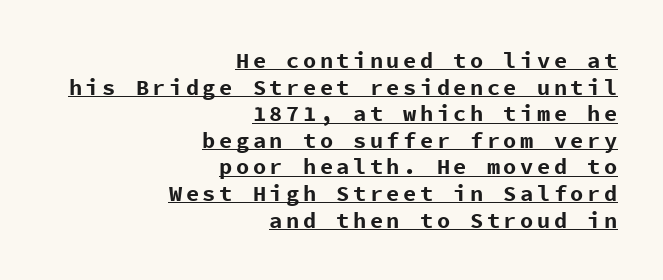
The strokes are fattened all the way to bold. The lines in this sample share a right terminus and differ only in where they begin. Do the letters lean? They stand straight. Decoration check: the copy is underlined.
